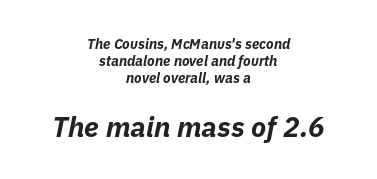
The image shows 28 px bold type, italic (leaning right); set centered, line spacing 1.22x, normal letter spacing, not underlined; the second (bottom) block is 2.0x larger; low stroke contrast and a medium x-height.
